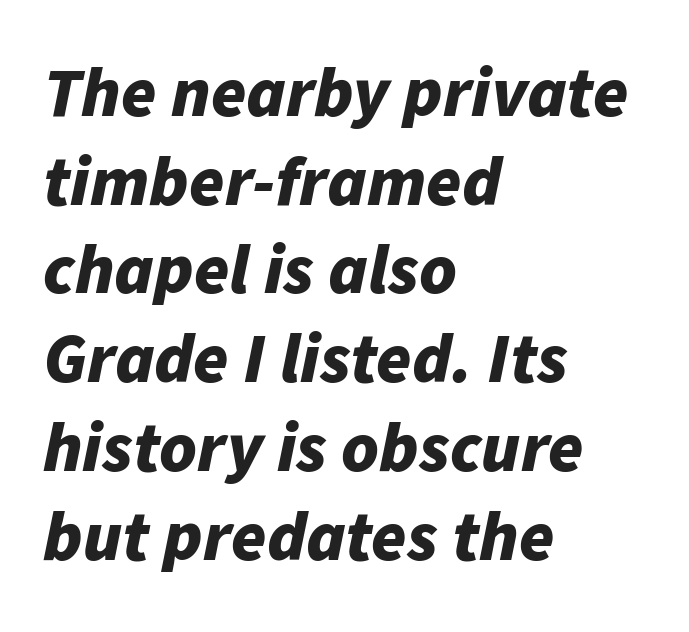
The image shows 71 px bold type, italic (leaning right); set left-aligned, normal line spacing (1.25x), normal letter spacing, not underlined; low stroke contrast and a medium x-height.
